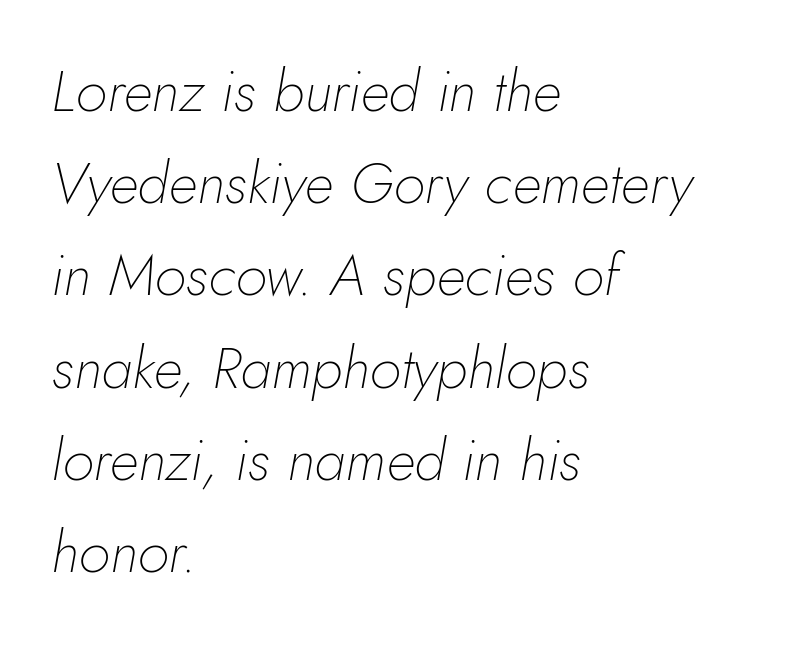
The image shows 58 px thin type, italic (leaning right); set left-aligned, normal line spacing (1.59x), normal letter spacing, not underlined; low stroke contrast and a small x-height.
